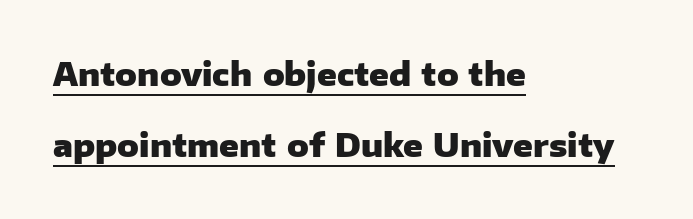
The image shows 32 px heavy sans-serif type, upright; set left-aligned, loose line spacing (2.23x), normal letter spacing, underlined; low stroke contrast and a medium x-height.
